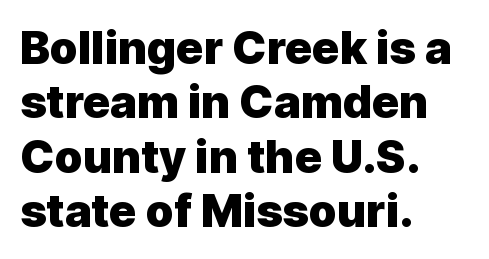
The image shows 45 px heavy sans-serif type, upright; set left-aligned, line spacing 1.21x, normal letter spacing, not underlined; a medium x-height.
